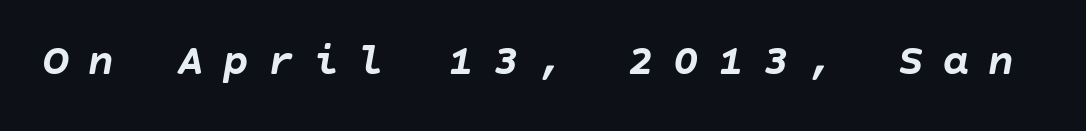
Q: Is the text bold? A: Yes.
Q: Is the text italic (slanted)? A: Yes, it leans right by about 10 degrees.
Q: Is the text underlined? A: No.
Q: Is the spacing between letters normal or unusually wide? A: Unusually wide.
Q: Width (condensed, normal, or wide)? A: Normal.
Q: Stroke contrast? A: Low.
Q: x-height? A: Large.
